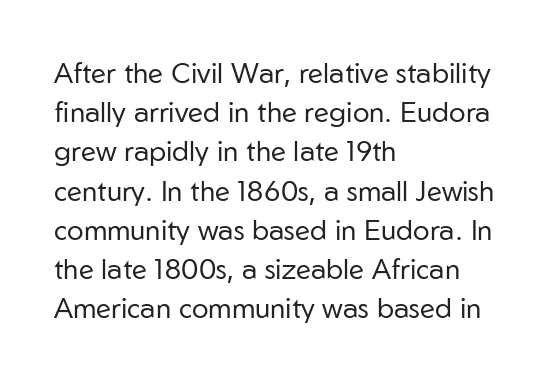
Vertically, the passage feels balanced, rows spaced as you'd expect. You can tell it's not italic because the verticals are truly vertical. This is sans-serif lettering, the kind often seen on screens and signage. Descenders are the only things crossing below the line.
